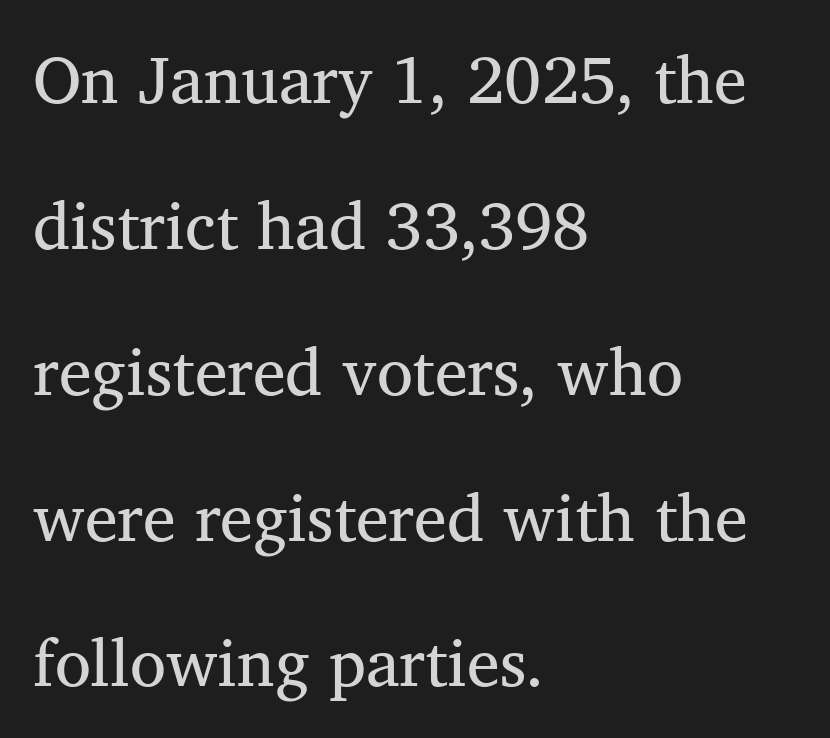
{"serif": "yes", "bold": "no", "weight": "regular", "width": "normal", "stroke_contrast": "medium", "x_height": "medium", "monospaced": "no", "underline": "no", "align": "left", "line_spacing": "loose", "line_spacing_ratio": 2.21, "letter_spacing": "normal", "letter_spacing_em": 0.0, "glyph_px": 66}
